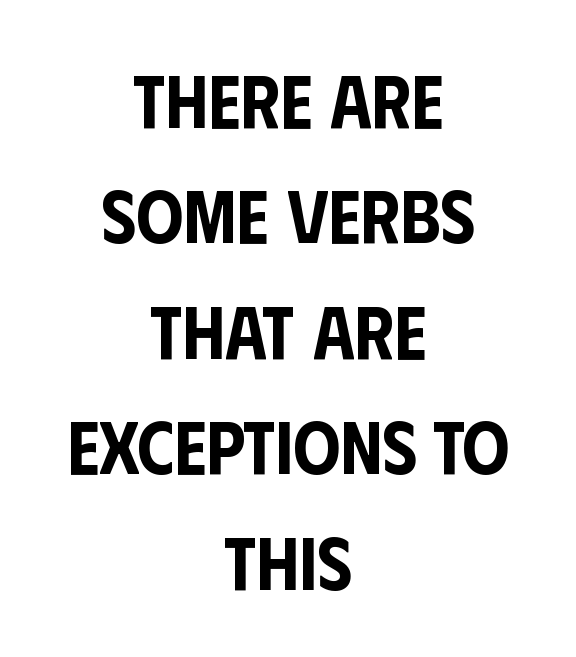
Q: Is the text italic (slanted)? A: No, it is upright.
Q: Is the typeface a serif or a sans-serif typeface? A: Sans-serif.
Q: Is the text underlined? A: No.
Q: How is the paragraph aligned? A: Centered.
Q: Is the spacing between letters normal or unusually wide? A: Normal.
Q: Is the spacing between lines tight, normal or loose? A: Normal.
Q: Width (condensed, normal, or wide)? A: Condensed.
Q: Stroke contrast? A: Low.
Q: x-height? A: Large.
Q: Monospaced? A: No.
